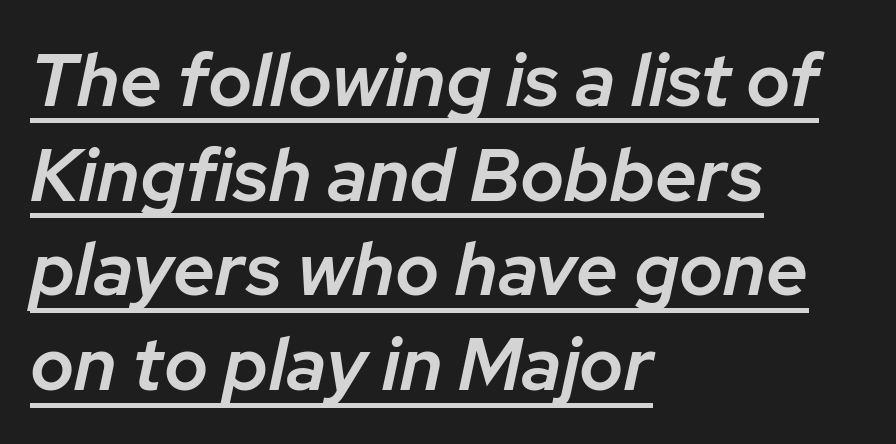
The image shows 74 px semibold type, italic (leaning right); set left-aligned, normal line spacing (1.28x), normal letter spacing, underlined; low stroke contrast and a medium x-height.
